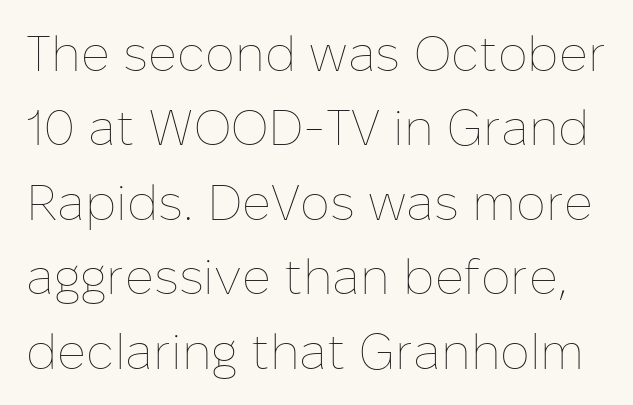
The image shows 50 px thin type, upright; set normal line spacing (1.49x), normal letter spacing, not underlined; low stroke contrast and a medium x-height.
